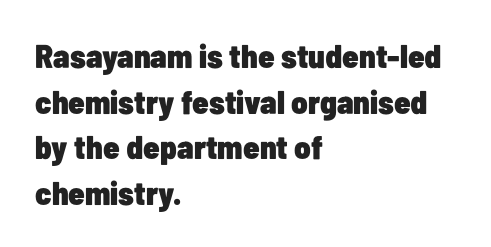
Q: Is the text bold? A: Yes.
Q: Is the text italic (slanted)? A: No, it is upright.
Q: Is the typeface a serif or a sans-serif typeface? A: Sans-serif.
Q: Is the text underlined? A: No.
Q: How is the paragraph aligned? A: Left-aligned.
Q: Is the spacing between letters normal or unusually wide? A: Normal.
Q: Is the spacing between lines tight, normal or loose? A: Normal.
Q: Width (condensed, normal, or wide)? A: Condensed.
Q: Stroke contrast? A: Low.
Q: x-height? A: Medium.
Q: Monospaced? A: No.
